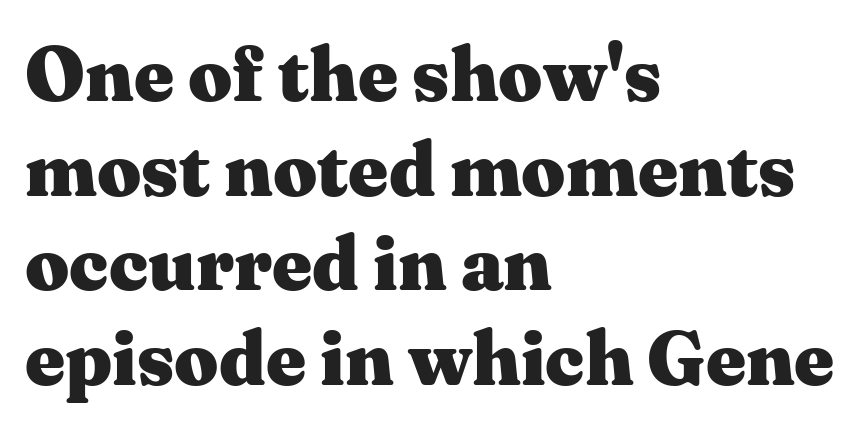
Q: Is the text bold? A: Yes.
Q: Is the text italic (slanted)? A: No, it is upright.
Q: Is the typeface a serif or a sans-serif typeface? A: Serif.
Q: Is the text underlined? A: No.
Q: How is the paragraph aligned? A: Left-aligned.
Q: Is the spacing between letters normal or unusually wide? A: Normal.
Q: Width (condensed, normal, or wide)? A: Wide.
Q: Stroke contrast? A: Medium.
Q: x-height? A: Medium.
Q: Monospaced? A: No.
